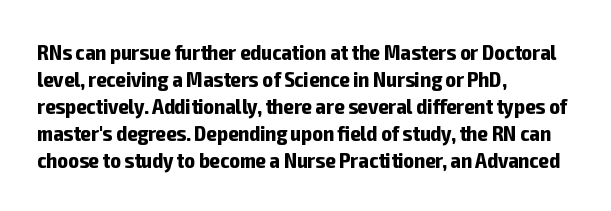
The setting favours the left margin, as ordinary paragraphs usually do. The strip under each line holds only bare page. Every letter is thick-stroked: bold, no question. In terms of posture, this sample is upright. Is the letter spacing exaggerated? No — it looks like the ordinary default.
